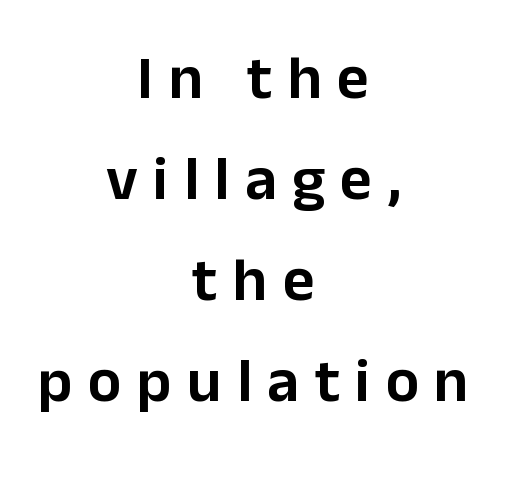
Q: Is the text italic (slanted)? A: No, it is upright.
Q: Is the typeface a serif or a sans-serif typeface? A: Sans-serif.
Q: Is the text underlined? A: No.
Q: How is the paragraph aligned? A: Centered.
Q: Is the spacing between letters normal or unusually wide? A: Unusually wide.
Q: Is the spacing between lines tight, normal or loose? A: Normal.
Q: Width (condensed, normal, or wide)? A: Normal.
Q: Stroke contrast? A: Low.
Q: x-height? A: Medium.
Q: Monospaced? A: No.
